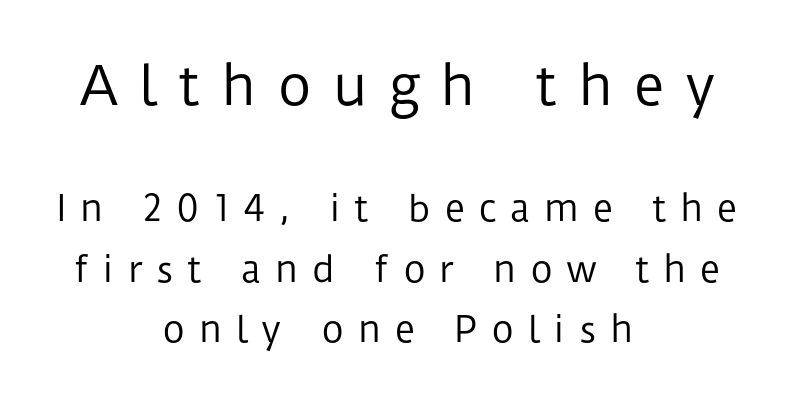
The image shows 53 px regular-weight sans-serif type, upright; set centered, line spacing 1.73x, unusually wide letter spacing (+0.39 em), not underlined; the first (top) block is 1.51x larger; low stroke contrast and a medium x-height.
